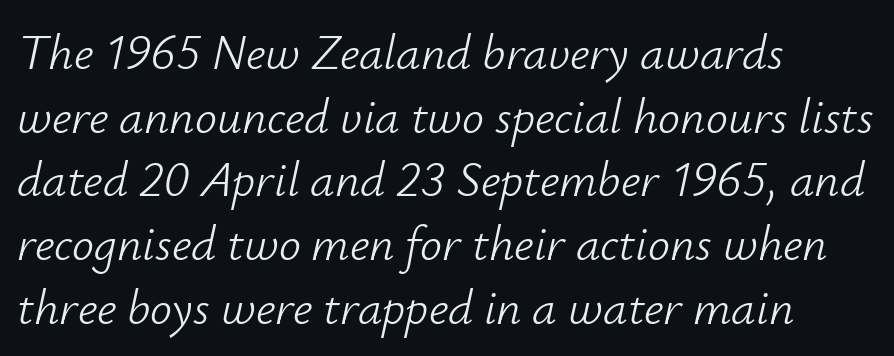
Q: Is the text bold? A: No.
Q: Is the text italic (slanted)? A: Yes, it leans right by about 12 degrees.
Q: Is the text underlined? A: No.
Q: How is the paragraph aligned? A: Left-aligned.
Q: Is the spacing between letters normal or unusually wide? A: Normal.
Q: Is the spacing between lines tight, normal or loose? A: Normal.
Q: Width (condensed, normal, or wide)? A: Normal.
Q: Stroke contrast? A: Low.
Q: x-height? A: Small.
Q: Monospaced? A: No.
